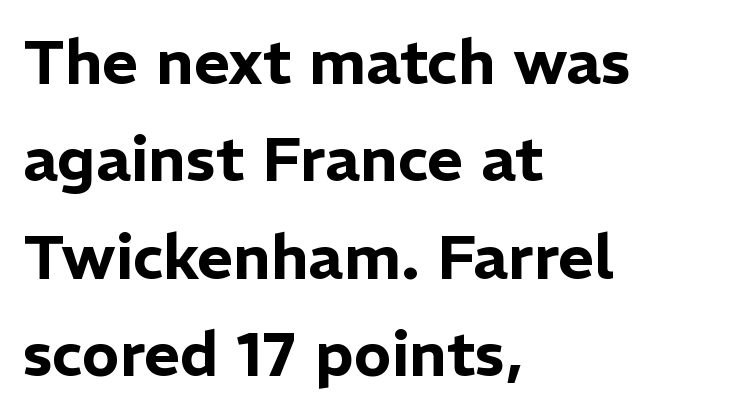
Q: Is the text italic (slanted)? A: No, it is upright.
Q: Is the typeface a serif or a sans-serif typeface? A: Sans-serif.
Q: Is the text underlined? A: No.
Q: How is the paragraph aligned? A: Left-aligned.
Q: Is the spacing between letters normal or unusually wide? A: Normal.
Q: Is the spacing between lines tight, normal or loose? A: Normal.
Q: Width (condensed, normal, or wide)? A: Normal.
Q: Stroke contrast? A: Low.
Q: x-height? A: Medium.
Q: Monospaced? A: No.
